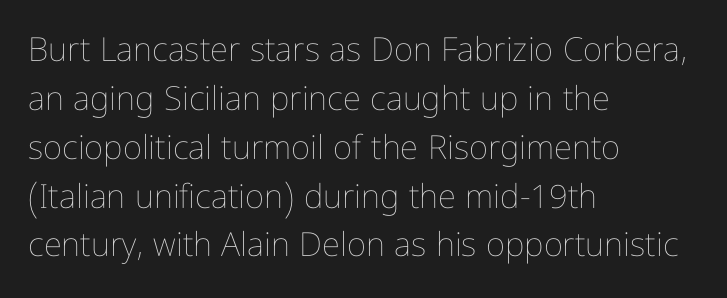
In terms of leading, this rendering sits right in the middle. In CSS terms this would be text-align: left. Lines of text with bare space underneath. Do the characters align in a grid? No, the font is proportional. Posture: vertical.
